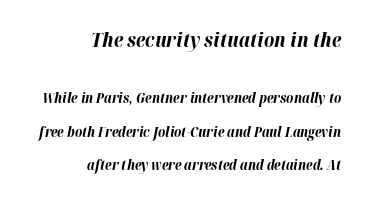
The image shows 20 px bold type, italic (leaning right); set right-aligned, loose line spacing (2.37x), normal letter spacing, not underlined; the first (top) block is 1.43x larger.
